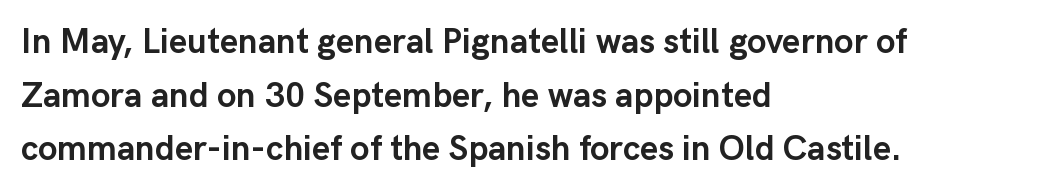
Each letter's strokes conclude bluntly, with no projecting serifs. Each row of text sits above clean, open space. Teacher's note: observe the even left margin — that is flush-left alignment. These lines sit exactly where default settings would place them.
